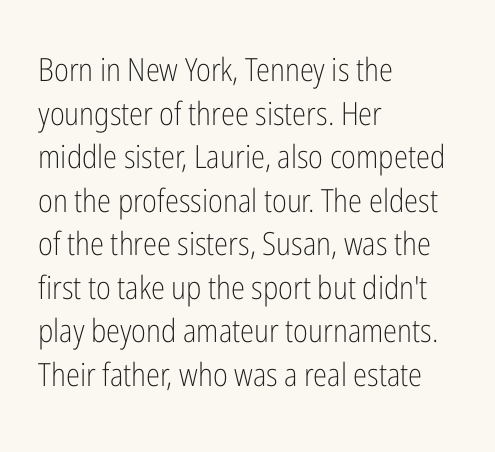
To sum up the face: it is a sans, with no serifs. Leftover space on each line is placed entirely after the last word. Just letters on the line, the space beneath them empty. No letter is thick-stroked: the sample isn't bold. The letters sit at their default tracking, neither squeezed nor spread.
